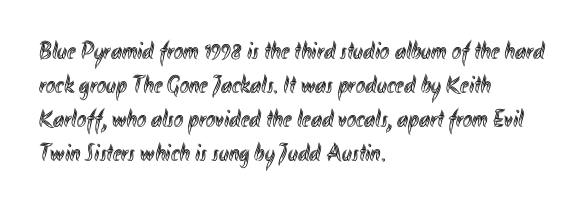
Line beginnings align vertically; line endings do not. Quick note: underline off. Nobody touched the tracking dial on this one. Leading matches the norm, producing a regular column.
